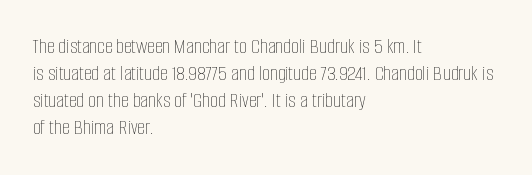
{"italic": "no", "bold": "no", "underline": "no", "align": "left", "line_spacing_ratio": 1.23, "letter_spacing": "normal", "letter_spacing_em": 0.0, "glyph_px": 22}
